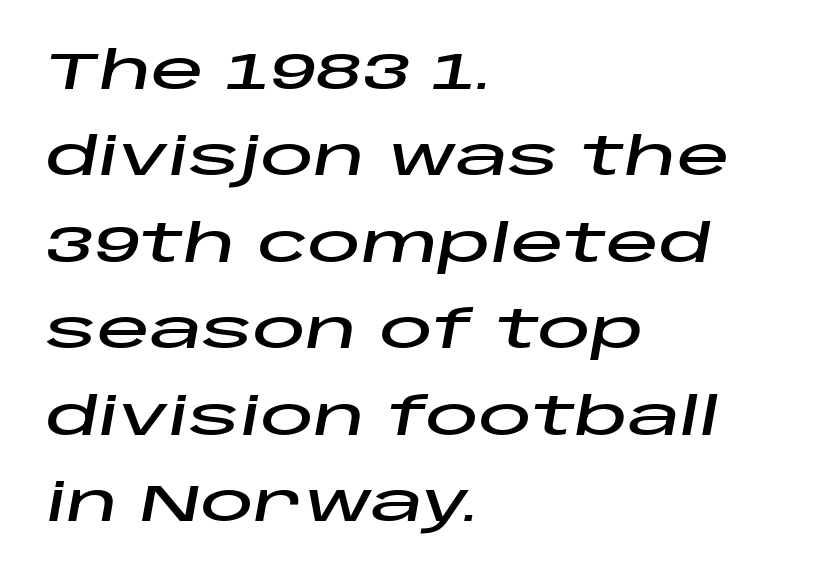
The image shows 53 px wide type, italic (leaning right); set left-aligned, normal line spacing (1.63x), normal letter spacing, not underlined; low stroke contrast and a large x-height.
